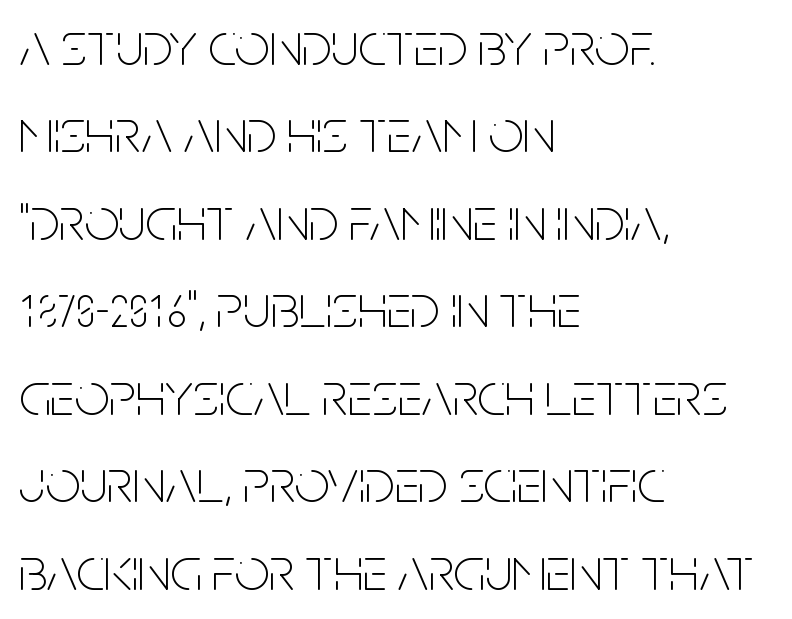
{"serif": "no", "italic": "no", "bold": "no", "weight": "thin", "width": "condensed", "stroke_contrast": "low", "x_height": "large", "monospaced": "no", "underline": "no", "align": "left", "line_spacing": "normal", "line_spacing_ratio": 1.41, "letter_spacing": "normal", "letter_spacing_em": 0.0, "glyph_px": 62}
